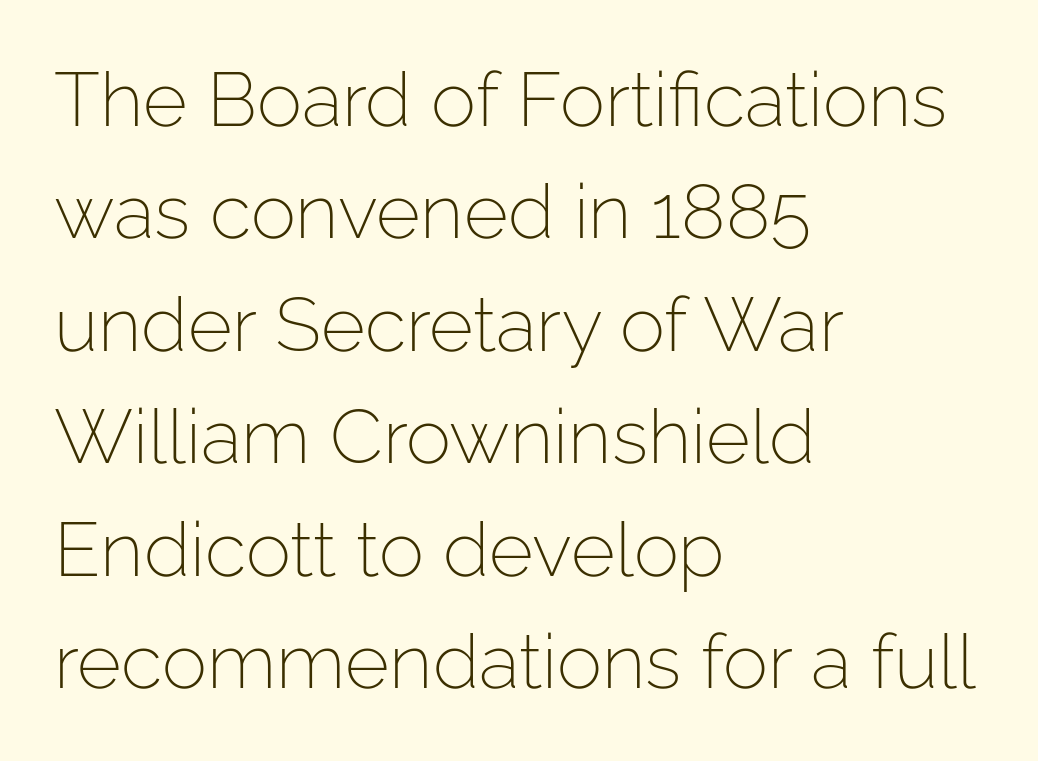
Line beginnings align vertically; line endings do not. In terms of leading, this rendering sits right in the middle. Is the letter spacing exaggerated? No — it looks like the ordinary default. A quiet, ordinary-to-light weight characterises the typeface. The rendering uses natural spacing where letterforms have individual widths. Letterform terminals end flat and unadorned throughout the passage.
